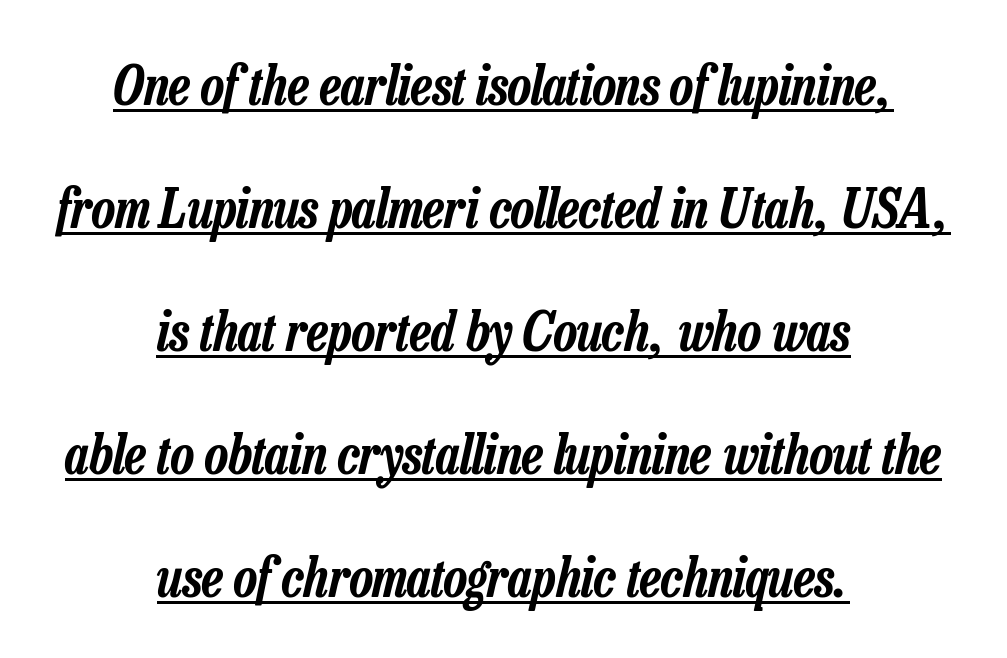
{"italic": "yes", "lean": "right", "slant_degrees": 13, "width": "condensed", "stroke_contrast": "low", "x_height": "medium", "monospaced": "no", "underline": "yes", "align": "center", "line_spacing": "loose", "line_spacing_ratio": 2.28, "letter_spacing": "normal", "letter_spacing_em": 0.0, "glyph_px": 54}
